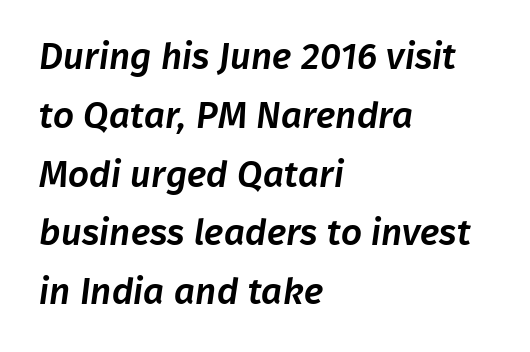
The horizontal fit of the characters is conventional and even. Anything drawn beneath the words? Only blank space. All the whitespace from short lines collects on the right. The vertical gap from one line to the next is medium.
